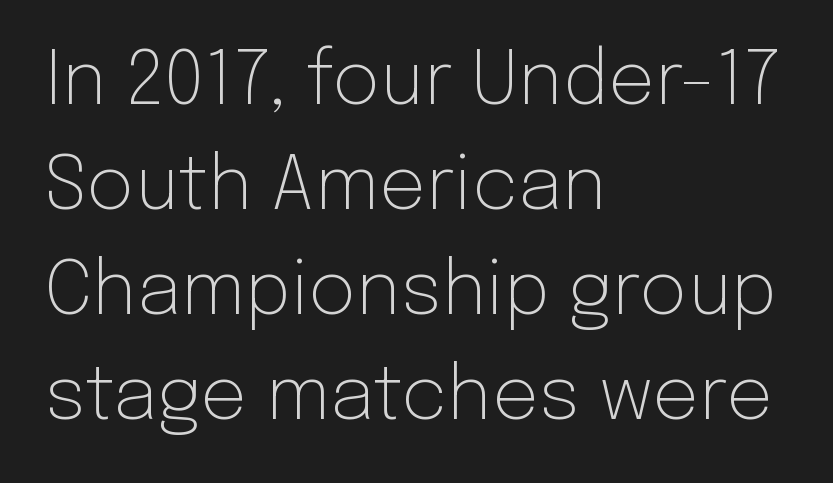
Q: Is the text bold? A: No.
Q: Is the text italic (slanted)? A: No, it is upright.
Q: Is the typeface a serif or a sans-serif typeface? A: Sans-serif.
Q: Is the text underlined? A: No.
Q: How is the paragraph aligned? A: Left-aligned.
Q: Is the spacing between letters normal or unusually wide? A: Normal.
Q: Is the spacing between lines tight, normal or loose? A: Normal.
Q: Width (condensed, normal, or wide)? A: Normal.
Q: Stroke contrast? A: Low.
Q: x-height? A: Medium.
Q: Monospaced? A: No.
